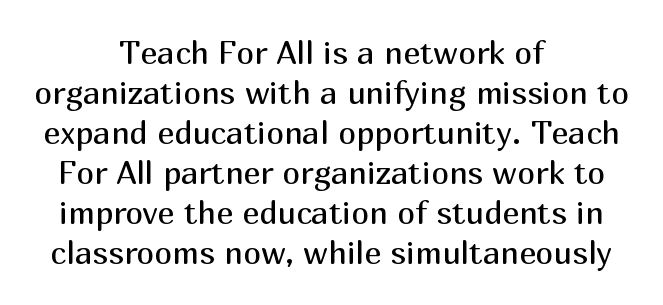
{"serif": "no", "italic": "no", "bold": "no", "weight": "regular", "width": "normal", "stroke_contrast": "medium", "x_height": "medium", "monospaced": "no", "underline": "no", "align": "center", "line_spacing": "normal", "line_spacing_ratio": 1.25, "letter_spacing": "normal", "letter_spacing_em": 0.0, "glyph_px": 32}
